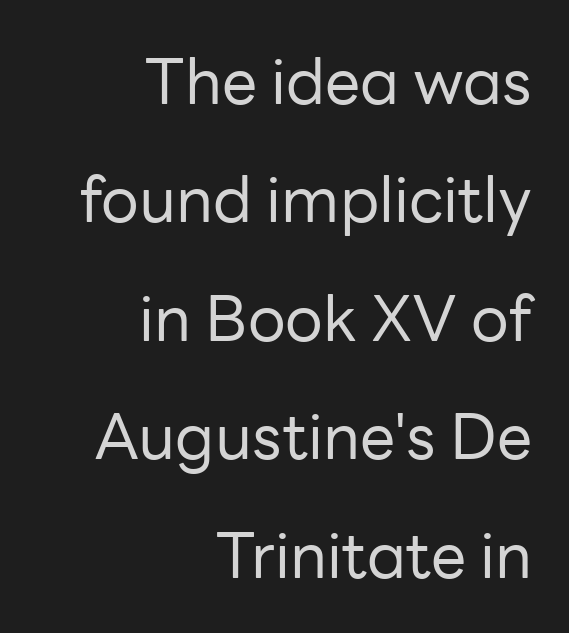
The letters advance in unequal steps, a hallmark of proportional type. Is this a sans? Yes — the strokes have no serifs. Ordinary non-slanted type is in use. Students, note that the glyphs here touch the page at normal intervals. This rendering uses right alignment, leaving the left contour irregular. Plain, unruled lines of type.
